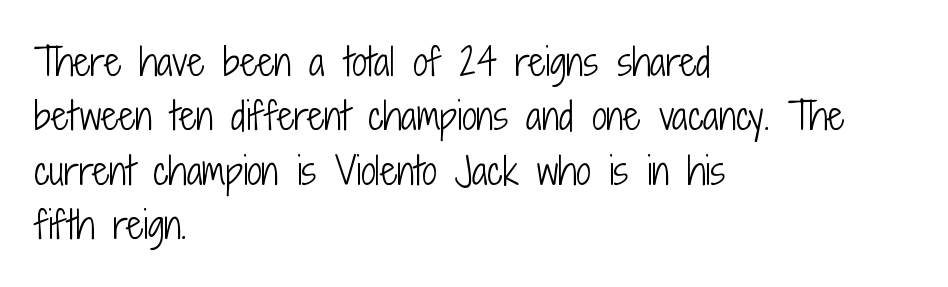
Character widths vary here, with narrow letters taking less room than wide ones. These lines keep a tight, regular rhythm from letter to letter. The typeface has the unassuming heft of standard copy or less. The foot of each line stays bare and open. The lines in this sample share a left origin and differ only in where they stop. Serif or sans? Sans — the stroke terminals are bare.
